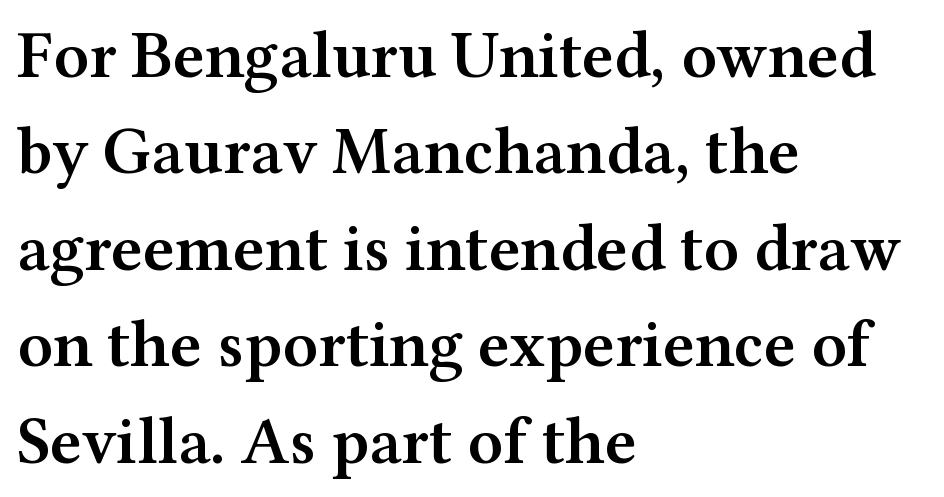
The image shows 67 px semibold, wide serif type, upright; set left-aligned, normal line spacing (1.44x), normal letter spacing, not underlined; medium stroke contrast and a medium x-height.
